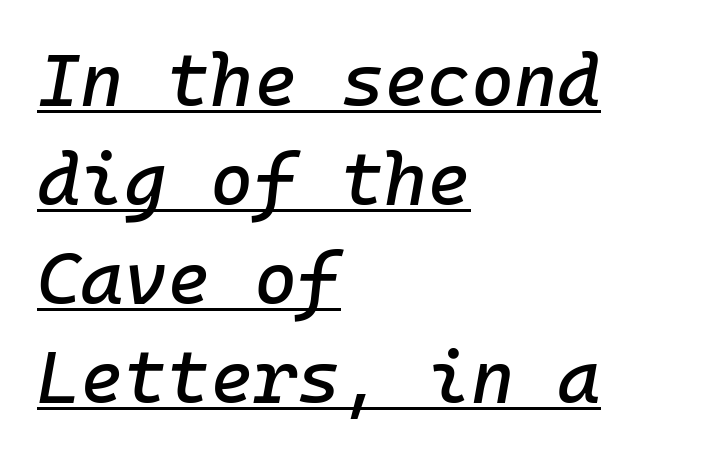
{"italic": "yes", "lean": "right", "slant_degrees": 10, "width": "normal", "stroke_contrast": "low", "x_height": "medium", "monospaced": "yes", "underline": "yes", "align": "left", "line_spacing": "normal", "line_spacing_ratio": 1.34, "letter_spacing": "normal", "letter_spacing_em": 0.0, "glyph_px": 74}
